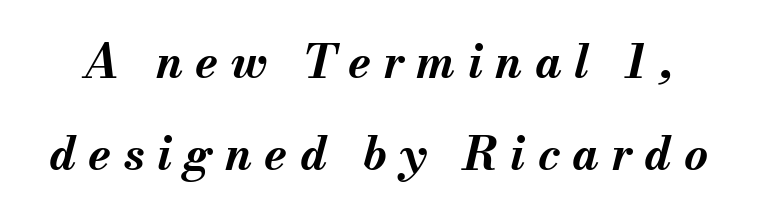
Q: Is the text bold? A: Yes.
Q: Is the text italic (slanted)? A: Yes, it leans right by about 13 degrees.
Q: Is the text underlined? A: No.
Q: Is the spacing between letters normal or unusually wide? A: Unusually wide.
Q: Is the spacing between lines tight, normal or loose? A: Loose.
Q: Width (condensed, normal, or wide)? A: Normal.
Q: Stroke contrast? A: Medium.
Q: x-height? A: Small.
Q: Monospaced? A: No.
